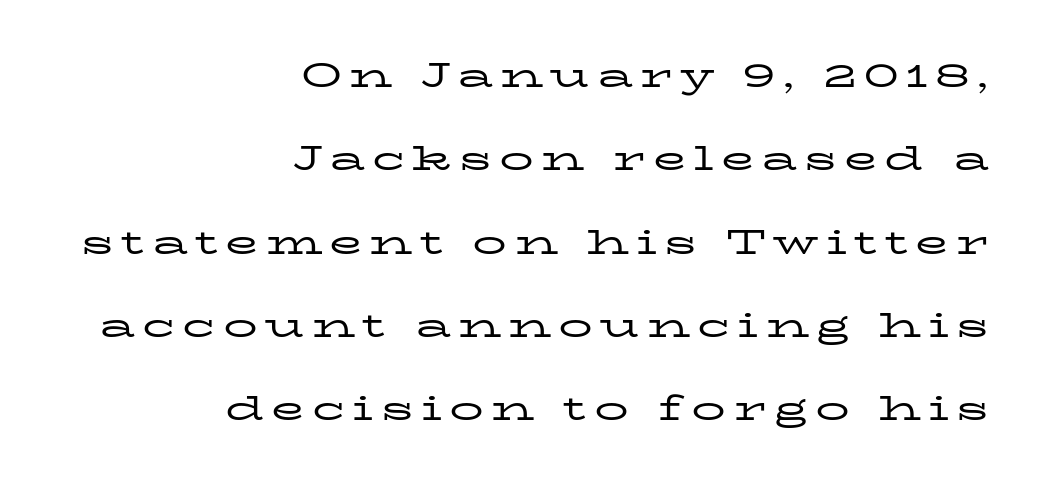
Honestly, there is no underline to notice here at all. You could not count columns in this text — the font is proportionally spaced. A serif font was chosen for this passage. Posture: straight, roman, zero tilt. Successive baselines arrive slowly, with a big drop between each.
